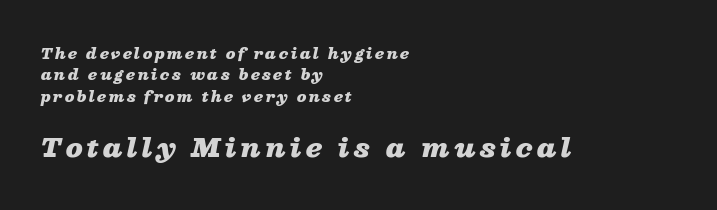
{"italic": "yes", "lean": "right", "slant_degrees": 13, "bold": "yes", "underline": "no", "align": "left", "line_spacing": "normal", "line_spacing_ratio": 1.53, "larger_block": "second", "size_ratio": 1.79, "glyph_px": 25}
